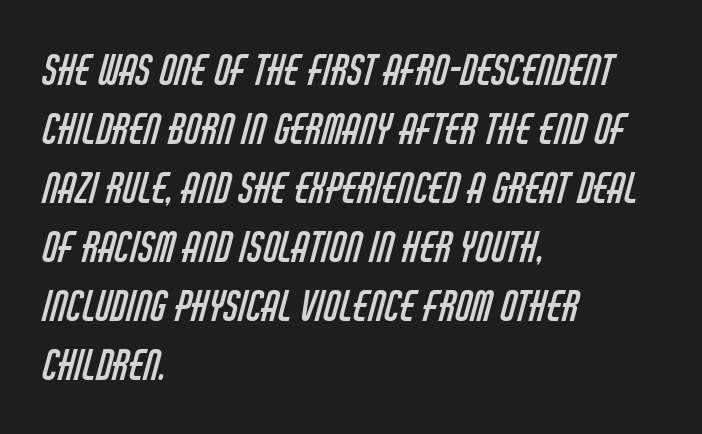
Q: Is the text bold? A: No.
Q: Is the typeface a serif or a sans-serif typeface? A: Sans-serif.
Q: Is the text underlined? A: No.
Q: How is the paragraph aligned? A: Left-aligned.
Q: Is the spacing between letters normal or unusually wide? A: Normal.
Q: Is the spacing between lines tight, normal or loose? A: Normal.
Q: Width (condensed, normal, or wide)? A: Condensed.
Q: Stroke contrast? A: Low.
Q: x-height? A: Large.
Q: Monospaced? A: No.
